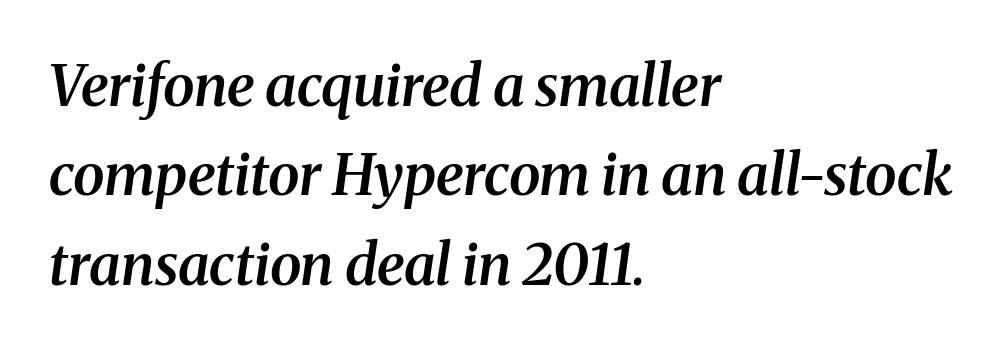
Q: Is the text bold? A: Semi-bold.
Q: Is the text italic (slanted)? A: Yes, it leans right by about 8 degrees.
Q: Is the typeface a serif or a sans-serif typeface? A: Serif.
Q: Is the text underlined? A: No.
Q: How is the paragraph aligned? A: Left-aligned.
Q: Is the spacing between letters normal or unusually wide? A: Normal.
Q: Is the spacing between lines tight, normal or loose? A: Normal.
Q: Width (condensed, normal, or wide)? A: Normal.
Q: Stroke contrast? A: Medium.
Q: x-height? A: Medium.
Q: Monospaced? A: No.
